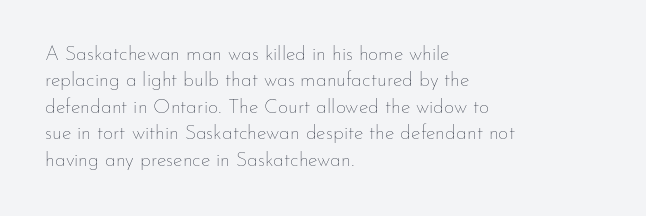
Q: Is the text bold? A: No.
Q: Is the text italic (slanted)? A: No, it is upright.
Q: Is the text underlined? A: No.
Q: How is the paragraph aligned? A: Left-aligned.
Q: Is the spacing between letters normal or unusually wide? A: Normal.
Q: Is the spacing between lines tight, normal or loose? A: Normal.
